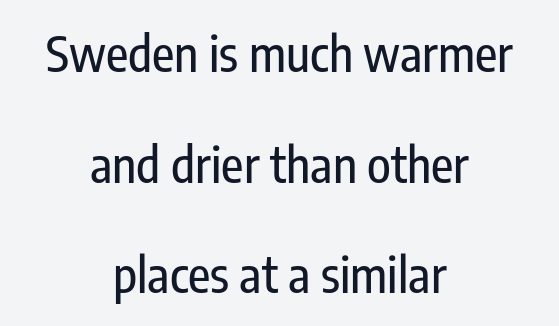
A great deal of white space separates one row of letters from the next. Which margin do the lines hug? Neither — every line sits in the middle. Quick note: underline off. Character widths vary here, with narrow letters taking less room than wide ones. A typesetter would mark this as roman, not italic.
